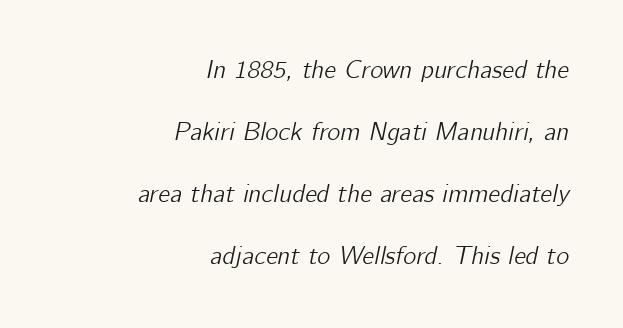
Tracking value appears to be zero — textbook default spacing. A clean baseline with only descenders dipping below it. Characters are canted at an angle relative to the baseline's perpendicular. Which margin do the lines hug? The right one — the left edge is uneven. These lines stand farther apart than default settings would place them.
